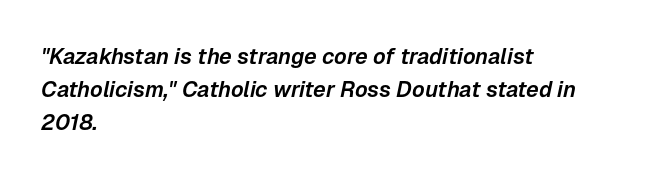
Q: Is the text italic (slanted)? A: Yes, it leans right by about 12 degrees.
Q: Is the text underlined? A: No.
Q: How is the paragraph aligned? A: Left-aligned.
Q: Is the spacing between letters normal or unusually wide? A: Normal.
Q: Is the spacing between lines tight, normal or loose? A: Normal.
